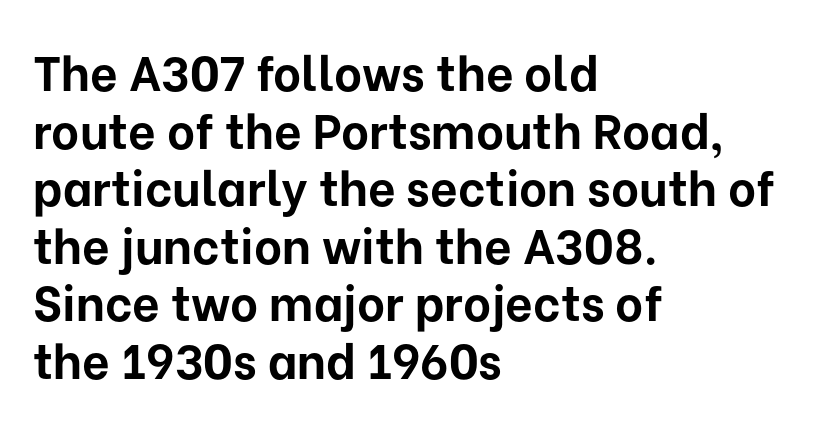
Q: Is the text bold? A: Yes.
Q: Is the text italic (slanted)? A: No, it is upright.
Q: Is the typeface a serif or a sans-serif typeface? A: Sans-serif.
Q: Is the text underlined? A: No.
Q: How is the paragraph aligned? A: Left-aligned.
Q: Is the spacing between letters normal or unusually wide? A: Normal.
Q: Width (condensed, normal, or wide)? A: Normal.
Q: Stroke contrast? A: Low.
Q: x-height? A: Medium.
Q: Monospaced? A: No.
